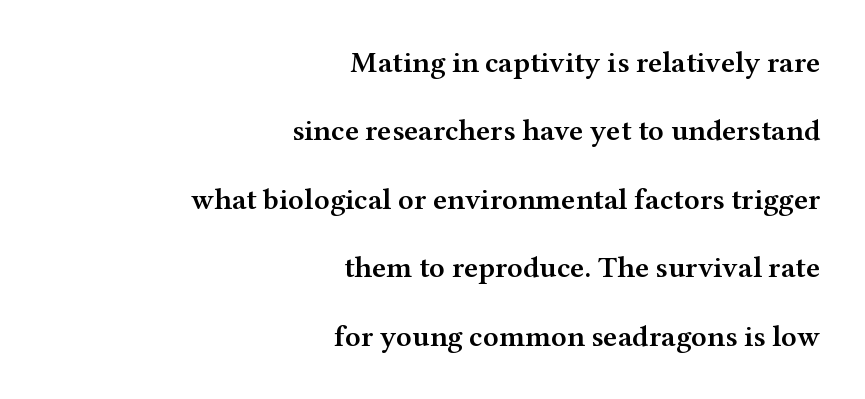
Q: Is the text bold? A: Semi-bold.
Q: Is the text italic (slanted)? A: No, it is upright.
Q: Is the typeface a serif or a sans-serif typeface? A: Serif.
Q: Is the text underlined? A: No.
Q: How is the paragraph aligned? A: Right-aligned.
Q: Is the spacing between letters normal or unusually wide? A: Normal.
Q: Is the spacing between lines tight, normal or loose? A: Loose.
Q: Width (condensed, normal, or wide)? A: Wide.
Q: Stroke contrast? A: Medium.
Q: x-height? A: Medium.
Q: Monospaced? A: No.
